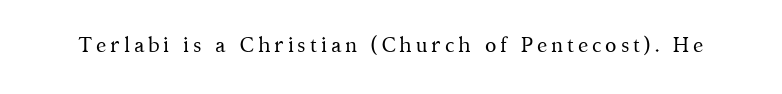
Q: Is the text bold? A: No.
Q: Is the text italic (slanted)? A: No, it is upright.
Q: Is the text underlined? A: No.
